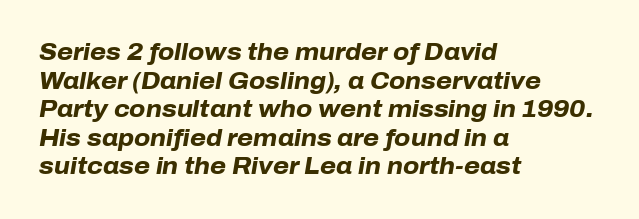
Letter spacing: default. The passage shown is emphatically bold. Visually the block forms a straight wall on the left and a jagged coastline on the right. Plain, unruled lines of type. Observe the lean: these are italic letterforms.
